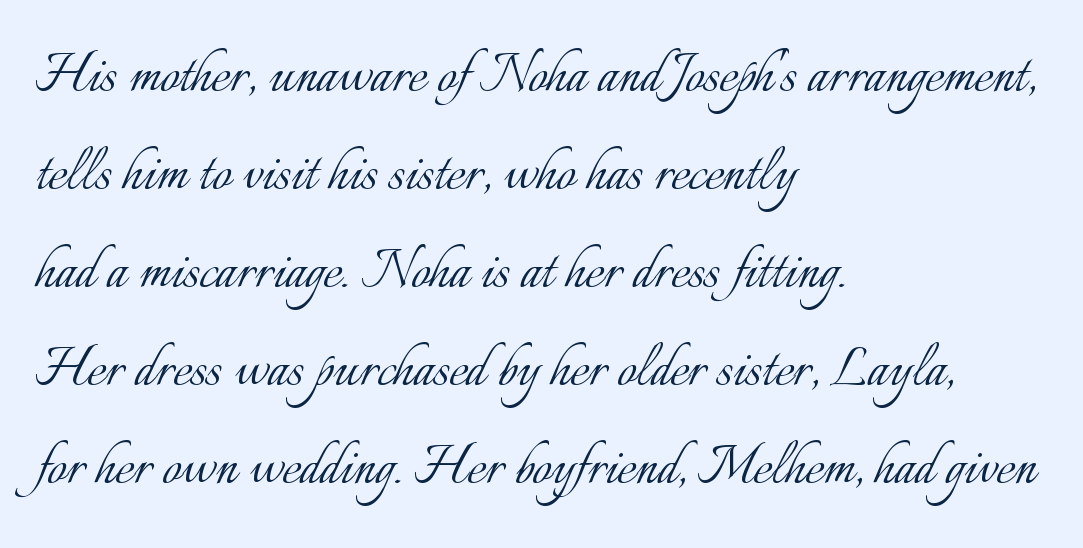
Q: Is the text bold? A: No.
Q: Is the text italic (slanted)? A: Yes.
Q: Is the text underlined? A: No.
Q: How is the paragraph aligned? A: Left-aligned.
Q: Is the spacing between letters normal or unusually wide? A: Normal.
Q: Is the spacing between lines tight, normal or loose? A: Normal.
Q: Width (condensed, normal, or wide)? A: Normal.
Q: Stroke contrast? A: Low.
Q: x-height? A: Small.
Q: Monospaced? A: No.
